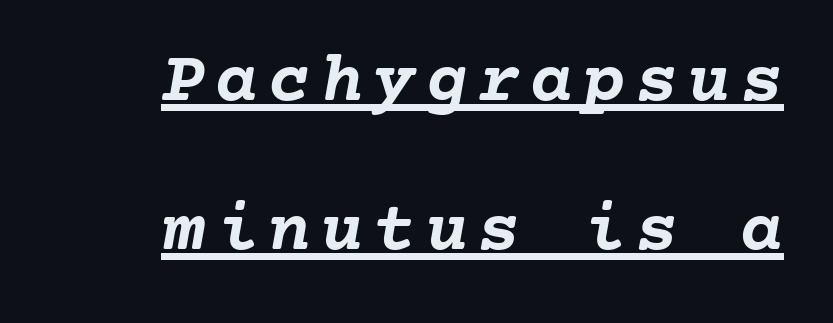
{"bold": "yes", "weight": "semibold", "width": "normal", "stroke_contrast": "low", "x_height": "medium", "monospaced": "yes", "underline": "yes", "align": "right", "line_spacing": "loose", "line_spacing_ratio": 2.07, "glyph_px": 72}
